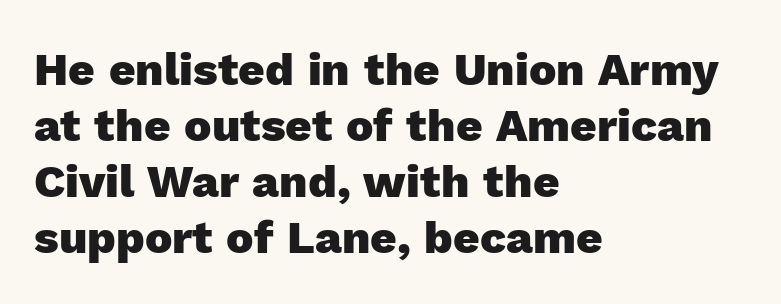
Notice how the passage keeps a crisp vertical edge on the left only. Words float on clear page, feet unadorned. A typesetter would call this proportional, since set widths differ per character. Posture: vertical. In terms of weight, the rendering is a true, heavy bold.
